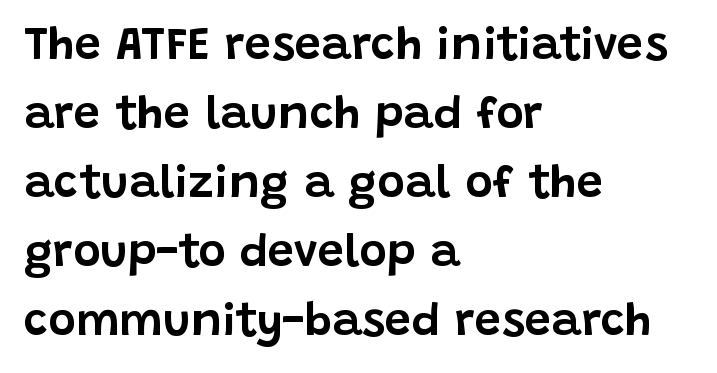
The specimen omits any rule beneath the text block's lines. Every character sits straight up, as roman type does. One glance says typical: line gaps are just what's usual. Every row of glyphs begins at an identical x-position on the left.
